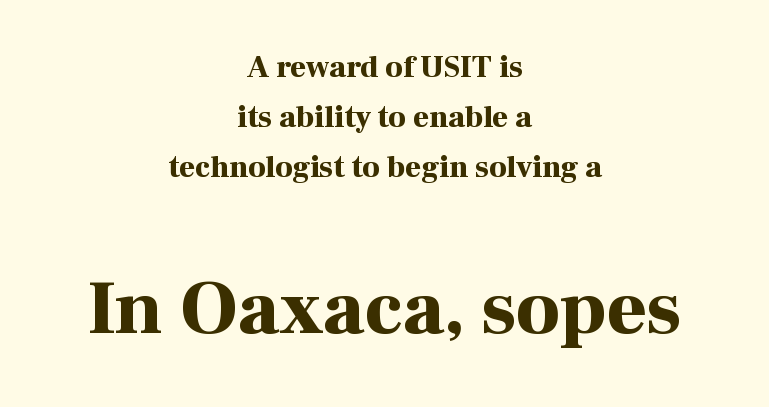
Q: Is the text bold? A: Yes.
Q: Is the text italic (slanted)? A: No, it is upright.
Q: Is the typeface a serif or a sans-serif typeface? A: Serif.
Q: Is the text underlined? A: No.
Q: How is the paragraph aligned? A: Centered.
Q: Is the spacing between letters normal or unusually wide? A: Normal.
Q: Is the spacing between lines tight, normal or loose? A: Normal.
Q: Which block of text is set in a larger size, the first (top) or the second (bottom)? A: The second (bottom) one.
Q: Width (condensed, normal, or wide)? A: Normal.
Q: Stroke contrast? A: High.
Q: x-height? A: Medium.
Q: Monospaced? A: No.
